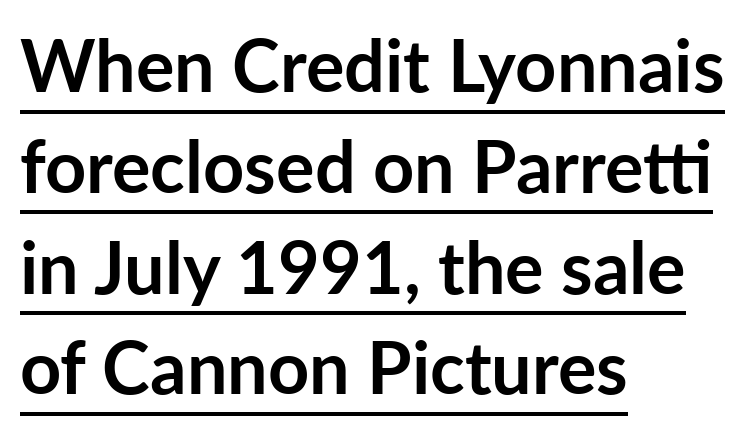
{"serif": "no", "italic": "no", "bold": "yes", "weight": "semibold", "width": "normal", "stroke_contrast": "low", "x_height": "medium", "monospaced": "no", "underline": "yes", "align": "left", "line_spacing": "normal", "line_spacing_ratio": 1.4, "letter_spacing": "normal", "letter_spacing_em": 0.0, "glyph_px": 72}
